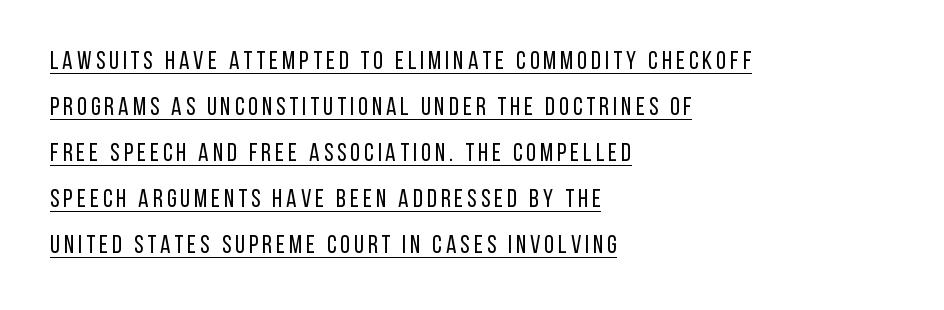
{"italic": "no", "bold": "no", "underline": "yes", "align": "left", "line_spacing_ratio": 1.84, "glyph_px": 25}
